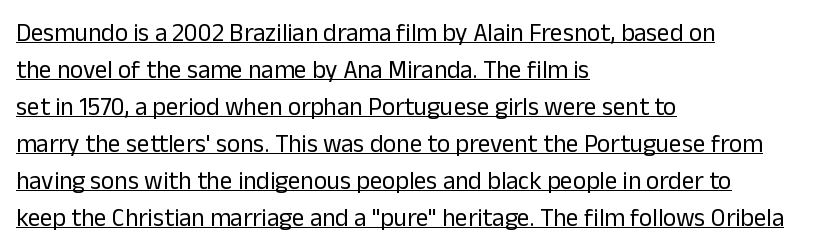
The image shows 25 px text type, upright; set left-aligned, normal line spacing (1.48x), normal letter spacing, underlined.
